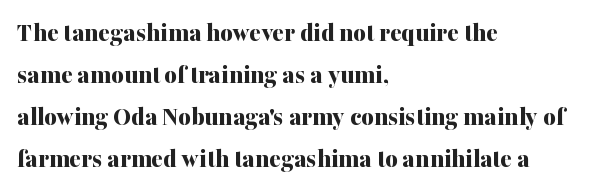
{"italic": "no", "bold": "yes", "underline": "no", "align": "left", "line_spacing": "normal", "line_spacing_ratio": 1.56, "letter_spacing": "normal", "letter_spacing_em": 0.0, "glyph_px": 27}
